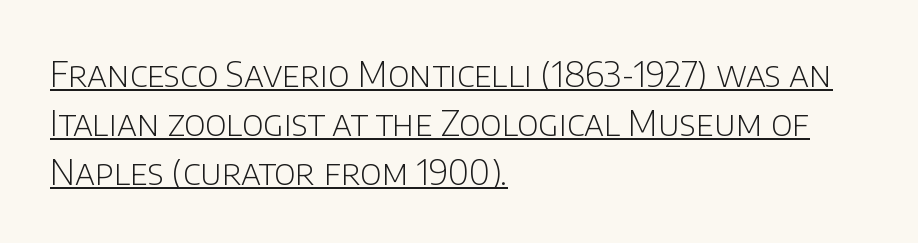
Stems here are at most as thick as an everyday book face. Does extra space separate the letters? No, they use regular spacing. Observe the absence of serifs on each vertical stroke in this sample. A rule runs beneath these lines of type.
